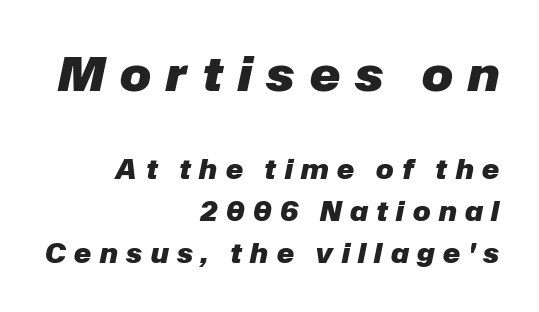
Plain, unruled lines of type. A typesetter would call this proportional, since set widths differ per character. The space between consecutive lines is moderate. The setting favours the right margin, as signatures and pull-quotes sometimes do. Glyph-to-glyph distance is far greater than everyday printed text.
